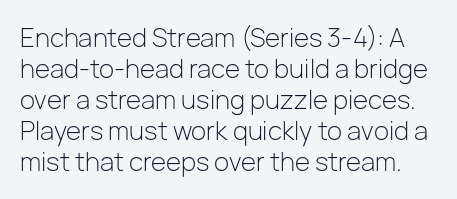
Q: Is the text bold? A: No.
Q: Is the text italic (slanted)? A: No, it is upright.
Q: Is the text underlined? A: No.
Q: Is the spacing between letters normal or unusually wide? A: Normal.
